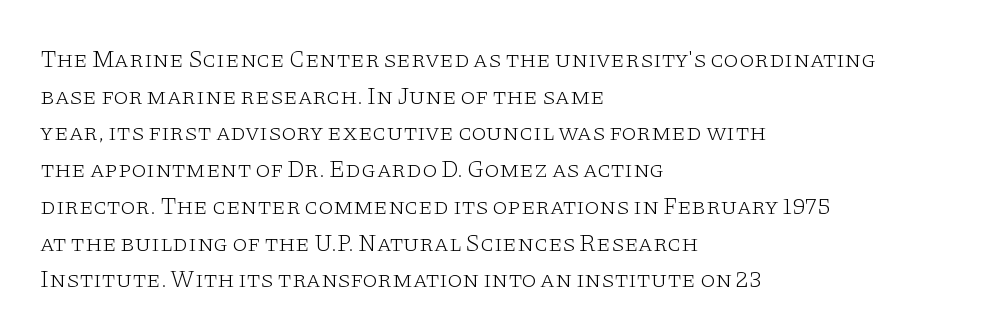
Standard letterfit; no display-style spreading of the glyphs. No chunkiness to these letters — they're not bold. This is roman type, the default non-slanted kind. Does the copy run flush right? No — it runs flush left.
